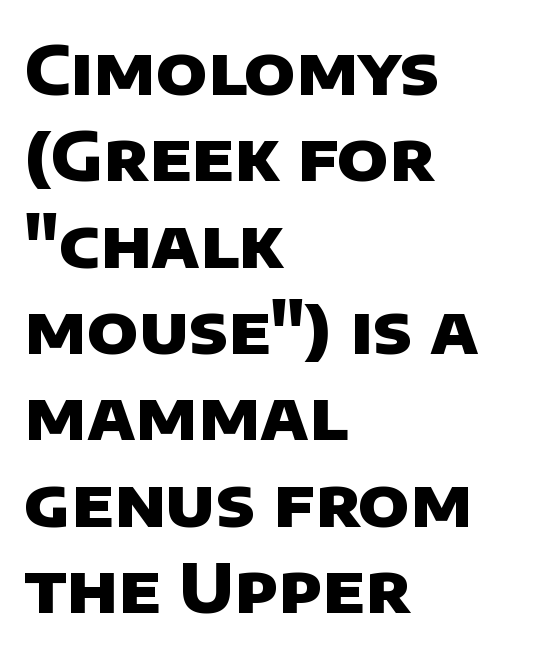
Q: Is the text bold? A: Yes.
Q: Is the typeface a serif or a sans-serif typeface? A: Sans-serif.
Q: Is the text underlined? A: No.
Q: How is the paragraph aligned? A: Left-aligned.
Q: Is the spacing between letters normal or unusually wide? A: Normal.
Q: Is the spacing between lines tight, normal or loose? A: Normal.
Q: Width (condensed, normal, or wide)? A: Normal.
Q: Stroke contrast? A: Low.
Q: x-height? A: Large.
Q: Monospaced? A: No.
